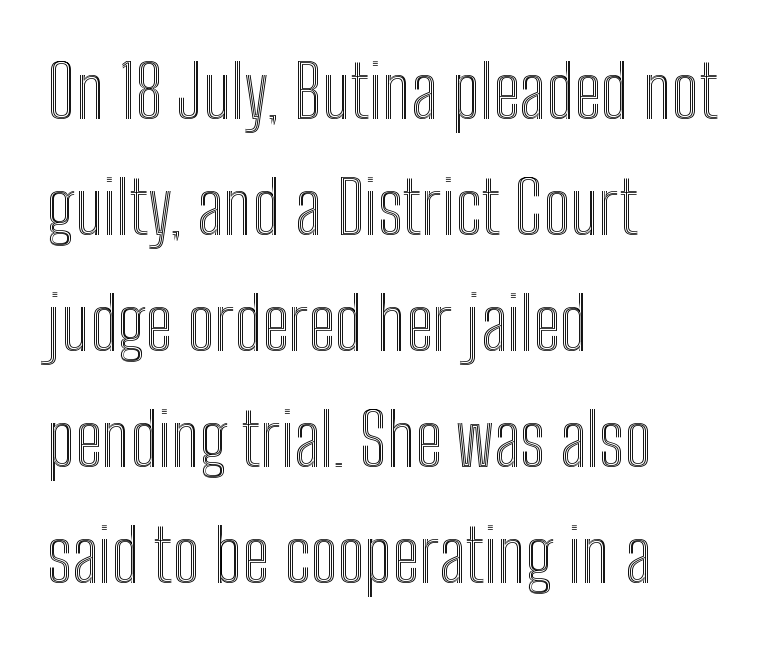
Q: Is the text italic (slanted)? A: No, it is upright.
Q: Is the text underlined? A: No.
Q: How is the paragraph aligned? A: Left-aligned.
Q: Is the spacing between letters normal or unusually wide? A: Normal.
Q: Is the spacing between lines tight, normal or loose? A: Normal.
Q: Width (condensed, normal, or wide)? A: Condensed.
Q: x-height? A: Medium.
Q: Monospaced? A: No.
